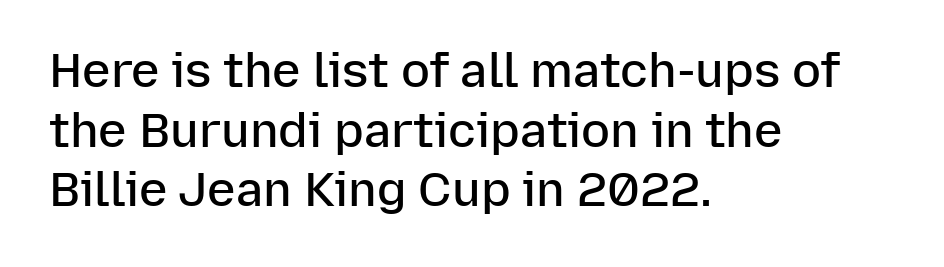
Q: Is the text bold? A: Semi-bold.
Q: Is the text italic (slanted)? A: No, it is upright.
Q: Is the typeface a serif or a sans-serif typeface? A: Sans-serif.
Q: Is the text underlined? A: No.
Q: How is the paragraph aligned? A: Left-aligned.
Q: Is the spacing between letters normal or unusually wide? A: Normal.
Q: Width (condensed, normal, or wide)? A: Normal.
Q: Stroke contrast? A: Low.
Q: x-height? A: Medium.
Q: Monospaced? A: No.
